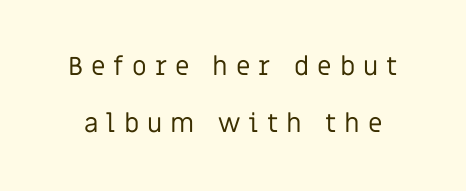
{"italic": "no", "bold": "no", "underline": "no", "line_spacing": "loose", "line_spacing_ratio": 2.2, "letter_spacing": "wide", "letter_spacing_em": 0.31, "glyph_px": 26}
